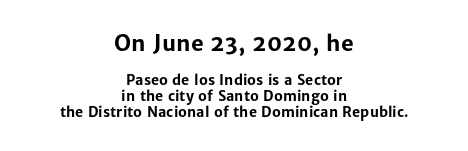
The image shows 22 px bold type, upright; set centered, tight line spacing (1.13x), normal letter spacing, not underlined; the first (top) block is 1.57x larger.
